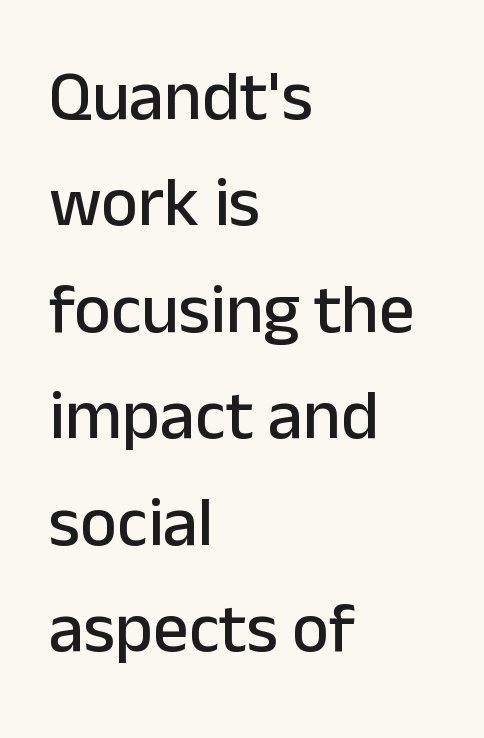
Q: Is the text italic (slanted)? A: No, it is upright.
Q: Is the typeface a serif or a sans-serif typeface? A: Sans-serif.
Q: Is the text underlined? A: No.
Q: How is the paragraph aligned? A: Left-aligned.
Q: Is the spacing between letters normal or unusually wide? A: Normal.
Q: Is the spacing between lines tight, normal or loose? A: Normal.
Q: Width (condensed, normal, or wide)? A: Normal.
Q: Stroke contrast? A: Low.
Q: x-height? A: Medium.
Q: Monospaced? A: No.
